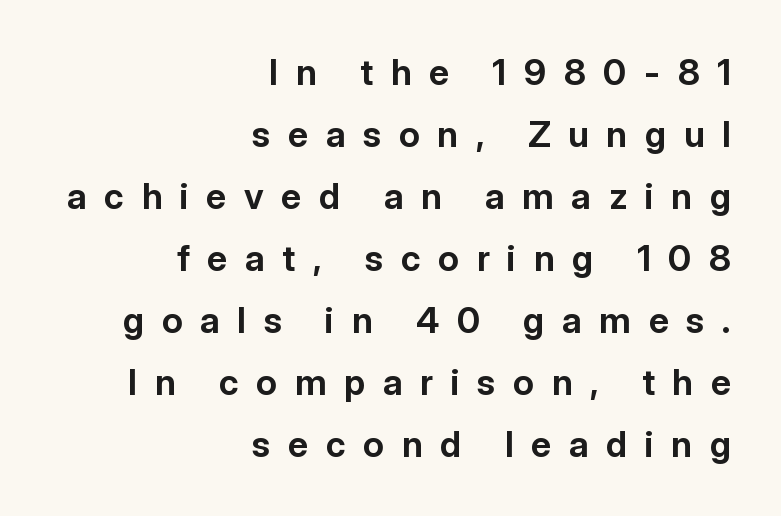
The image shows 36 px bold sans-serif type, upright; set right-aligned, line spacing 1.72x, unusually wide letter spacing (+0.49 em), not underlined; low stroke contrast and a medium x-height.
